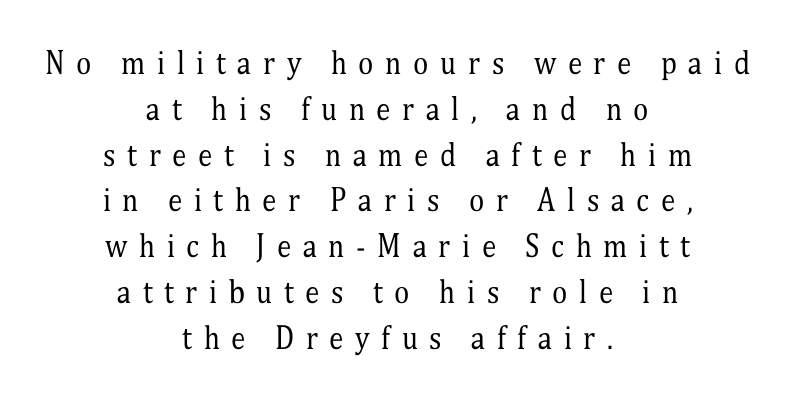
{"serif": "yes", "italic": "no", "bold": "no", "weight": "regular", "width": "condensed", "stroke_contrast": "medium", "x_height": "medium", "monospaced": "no", "underline": "no", "align": "center", "line_spacing": "normal", "line_spacing_ratio": 1.58, "letter_spacing": "wide", "letter_spacing_em": 0.4, "glyph_px": 29}
